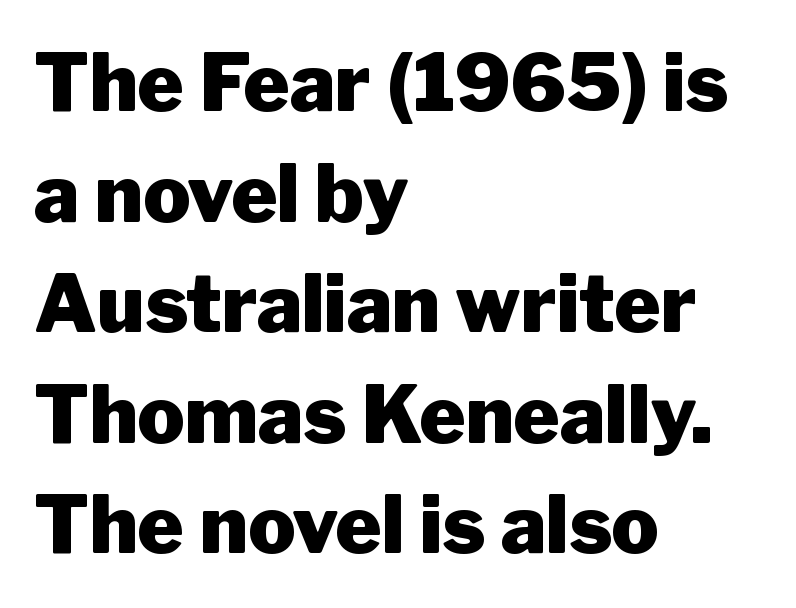
Designer's note — italics off, roman on. Reading down the block, your eye returns to a fixed left position each line. Interline gaps are of average width in this sample. Its strokes are broad and dark, the hallmark of bold type.
